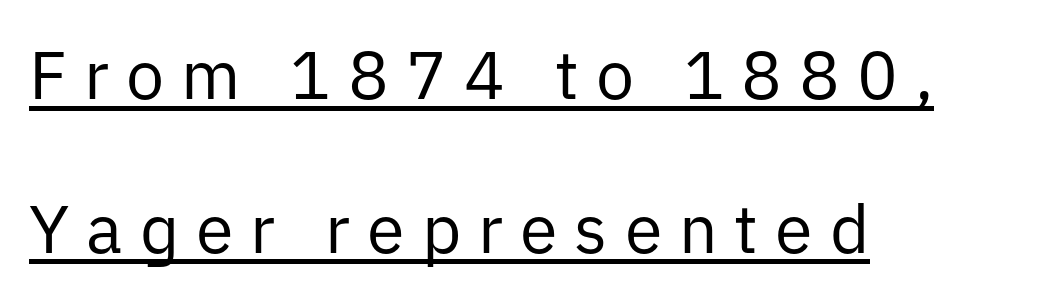
Leftover space on each line is placed entirely after the last word. Inter-character spacing is expanded well beyond the font's built-in metrics. Each stroke keeps to a modest, everyday thickness or less. Does the leading feel generous? Absolutely, it's lavish.
